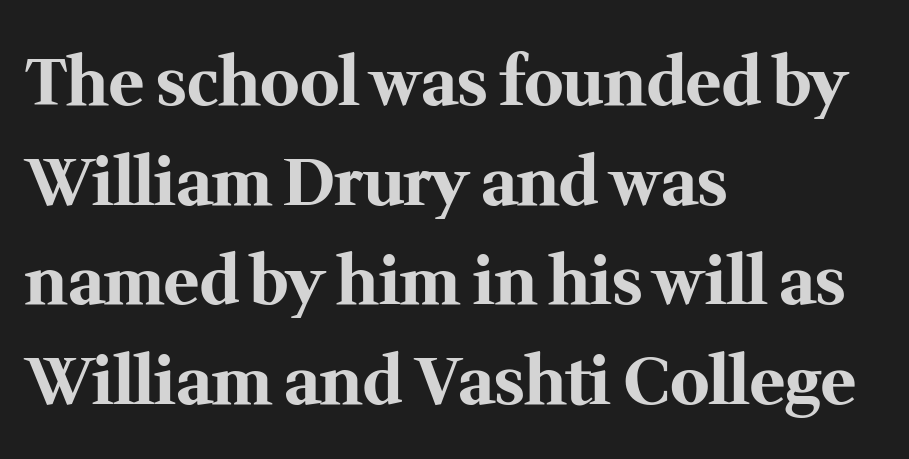
{"serif": "yes", "italic": "no", "bold": "yes", "weight": "bold", "width": "normal", "stroke_contrast": "medium", "x_height": "medium", "monospaced": "no", "underline": "no", "align": "left", "line_spacing": "normal", "line_spacing_ratio": 1.51, "letter_spacing": "normal", "letter_spacing_em": 0.0, "glyph_px": 66}
